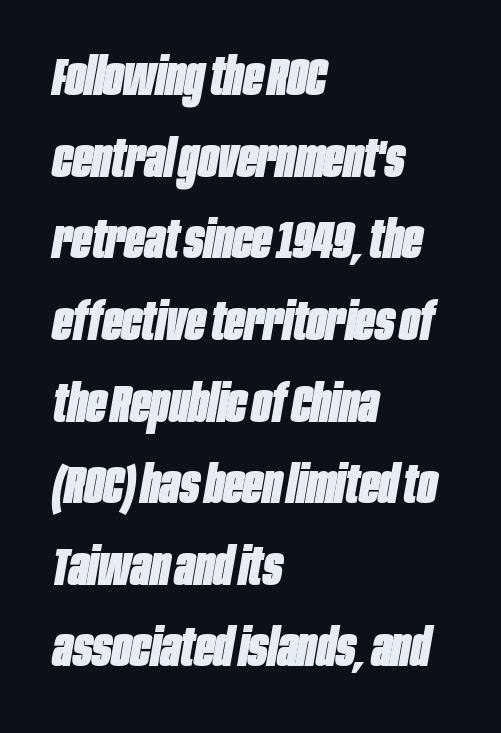
The image shows 52 px heavy, condensed type, italic (leaning right); set left-aligned, normal line spacing (1.57x), normal letter spacing, not underlined; low stroke contrast and a large x-height.
